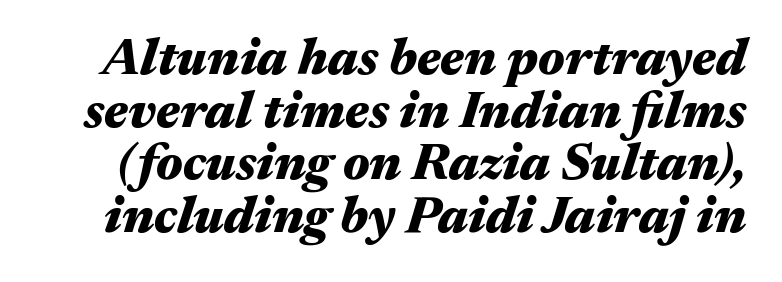
Q: Is the text bold? A: Yes.
Q: Is the text italic (slanted)? A: Yes, it leans right by about 17 degrees.
Q: Is the text underlined? A: No.
Q: Is the spacing between letters normal or unusually wide? A: Normal.
Q: Is the spacing between lines tight, normal or loose? A: Tight.
Q: Width (condensed, normal, or wide)? A: Wide.
Q: Stroke contrast? A: Medium.
Q: x-height? A: Medium.
Q: Monospaced? A: No.
